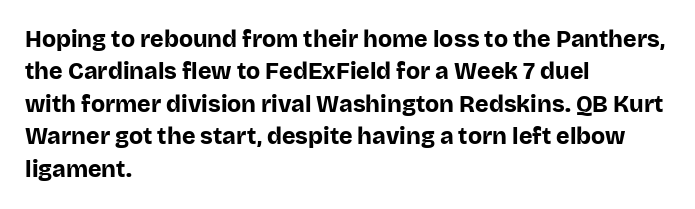
Q: Is the text bold? A: Yes.
Q: Is the text italic (slanted)? A: No, it is upright.
Q: Is the text underlined? A: No.
Q: How is the paragraph aligned? A: Left-aligned.
Q: Is the spacing between letters normal or unusually wide? A: Normal.
Q: Is the spacing between lines tight, normal or loose? A: Normal.
